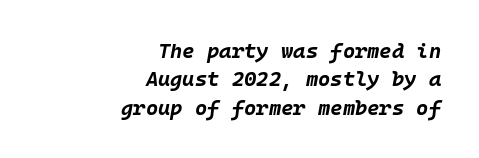
{"italic": "yes", "lean": "right", "slant_degrees": 10, "bold": "yes", "underline": "no", "align": "right", "line_spacing": "normal", "line_spacing_ratio": 1.35, "letter_spacing": "normal", "letter_spacing_em": 0.0, "glyph_px": 21}
